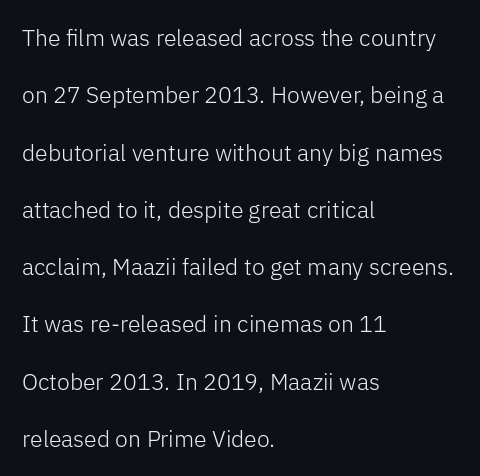
The image shows 23 px text type, upright; set left-aligned, loose line spacing (2.49x), normal letter spacing, not underlined.
